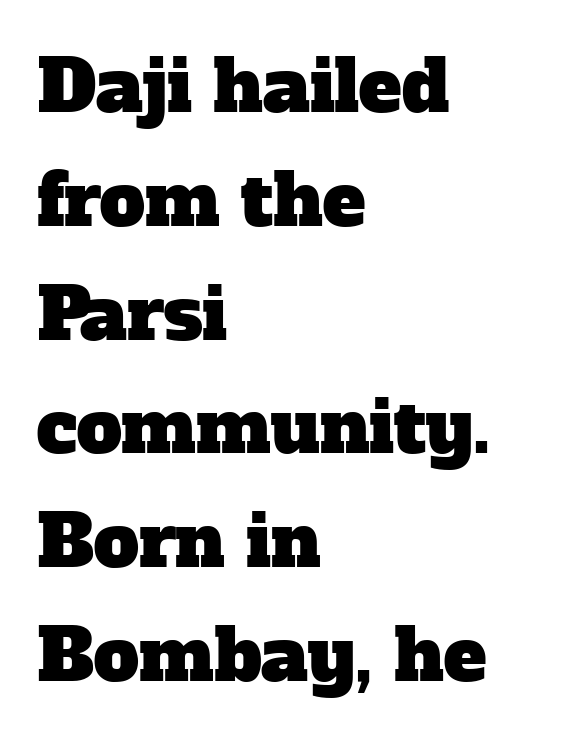
{"serif": "yes", "width": "normal", "stroke_contrast": "low", "x_height": "medium", "monospaced": "no", "underline": "no", "align": "left", "line_spacing": "normal", "line_spacing_ratio": 1.58, "letter_spacing": "normal", "letter_spacing_em": 0.0, "glyph_px": 72}
